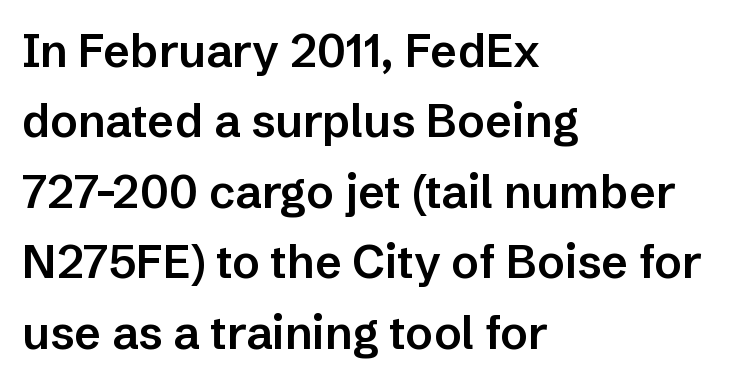
Q: Is the text bold? A: Semi-bold.
Q: Is the text italic (slanted)? A: No, it is upright.
Q: Is the typeface a serif or a sans-serif typeface? A: Sans-serif.
Q: Is the text underlined? A: No.
Q: How is the paragraph aligned? A: Left-aligned.
Q: Is the spacing between letters normal or unusually wide? A: Normal.
Q: Is the spacing between lines tight, normal or loose? A: Normal.
Q: Width (condensed, normal, or wide)? A: Normal.
Q: Stroke contrast? A: Low.
Q: x-height? A: Medium.
Q: Monospaced? A: No.
